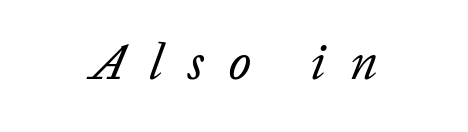
The image shows 51 px regular-weight type, italic (leaning right); set centered, unusually wide letter spacing (+0.48 em), not underlined; low stroke contrast and a medium x-height.
